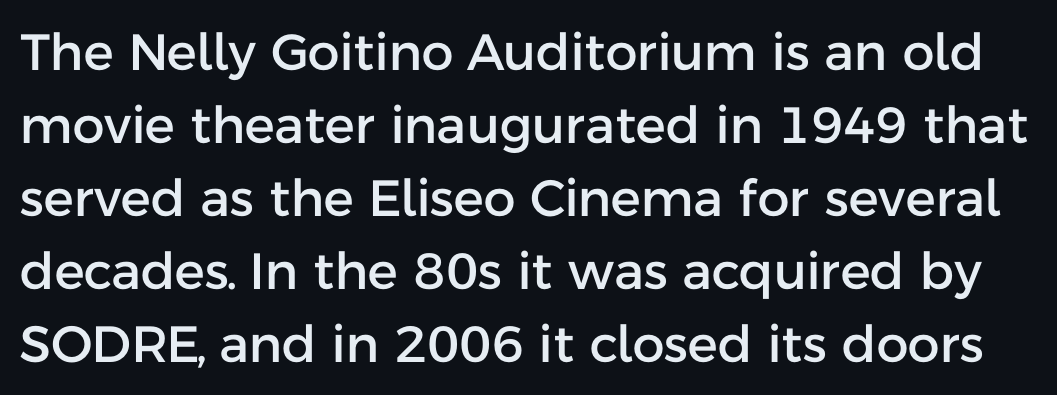
The typeface chosen for these lines omits serifs. Default kerning and tracking; the words read as compact shapes. Here the designer chose a conventional face with non-uniform glyph widths. Regarding leading, the lines here are spaced in the standard way.
